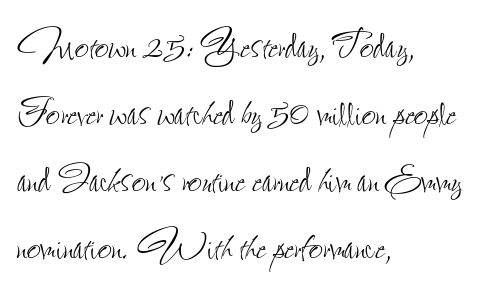
{"bold": "no", "weight": "thin", "width": "condensed", "stroke_contrast": "low", "x_height": "small", "monospaced": "no", "underline": "no", "align": "left", "line_spacing": "normal", "line_spacing_ratio": 1.37, "letter_spacing": "normal", "letter_spacing_em": 0.0, "glyph_px": 49}
